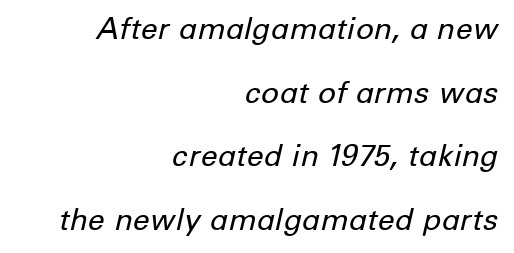
The image shows 30 px regular-weight type, italic (leaning right); set right-aligned, loose line spacing (2.12x), normal letter spacing, not underlined; low stroke contrast and a medium x-height.
